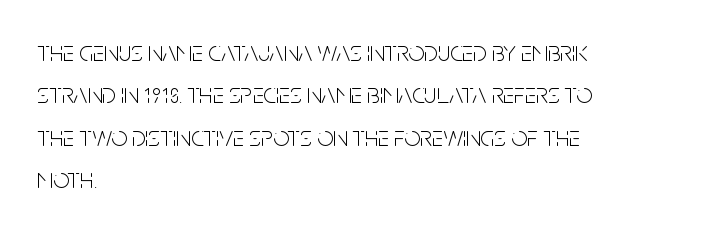
Type without underlining. There is no visible air inserted between adjacent glyphs. The text block is weighted toward the left margin, trailing off unevenly rightward. Type style note: lacks serifs.
